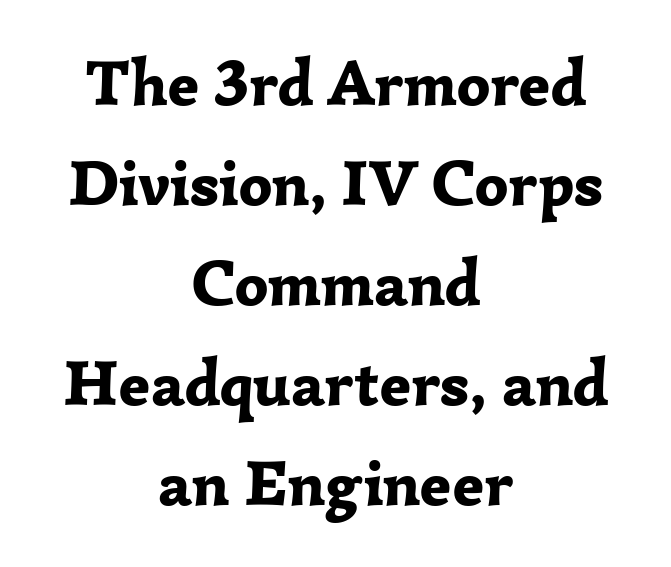
Glance below the letters and you will spot only blank space. A normal amount of white space separates one row of letters from the next. Where is the straight margin? There isn't one; the lines are centered. Varying glyph widths throughout — classic text-font behaviour. No extra tracking has been applied to these lines. Characters remain perfectly vertical along every line.
